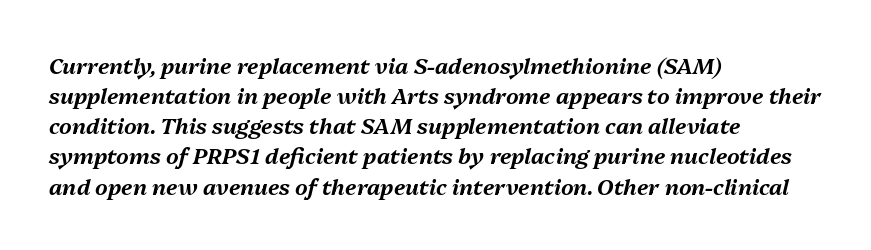
Line starts are locked; line ends wander. Plain, unruled lines of type. In terms of posture, this sample is oblique. Compared with typical body copy, the letter spacing here is the same. Leading matches the norm, producing a regular column.
